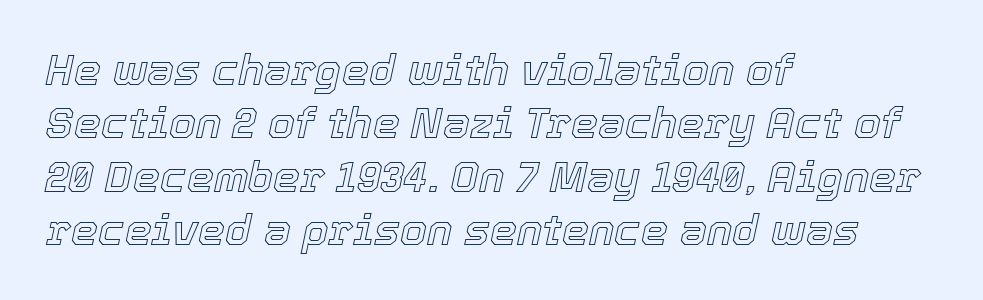
The image shows 43 px text type, italic (leaning right); set left-aligned, line spacing 1.24x, normal letter spacing, not underlined; a medium x-height.
